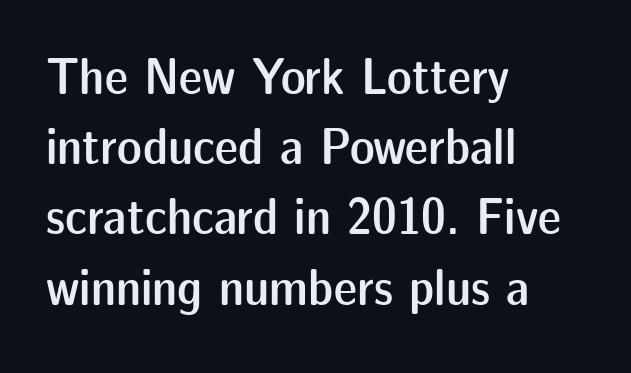
Do the characters align in a grid? No, the font is proportional. The horizontal fit of the characters is conventional and even. These lines are set flush left with a ragged right edge. The typeface chosen for these lines omits serifs. The strokes are fattened partway — semibold, not bold.
